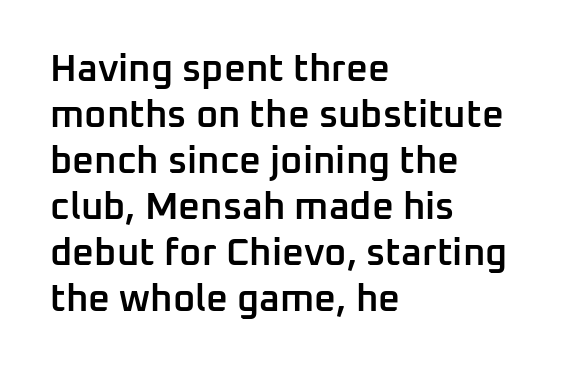
{"serif": "no", "italic": "no", "bold": "semi", "weight": "semibold", "width": "normal", "stroke_contrast": "low", "x_height": "medium", "monospaced": "no", "underline": "no", "align": "left", "line_spacing_ratio": 1.21, "letter_spacing": "normal", "letter_spacing_em": 0.0, "glyph_px": 38}
